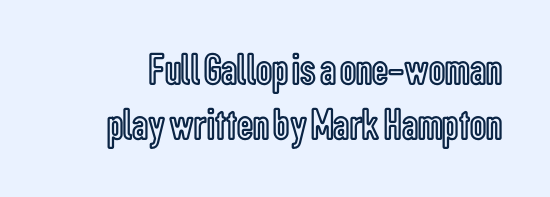
The image shows 45 px condensed type, upright; set line spacing 1.23x, normal letter spacing, not underlined; a medium x-height.
